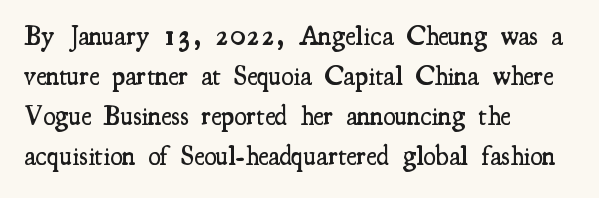
Q: Is the text bold? A: Semi-bold.
Q: Is the text italic (slanted)? A: No, it is upright.
Q: Is the typeface a serif or a sans-serif typeface? A: Serif.
Q: Is the text underlined? A: No.
Q: How is the paragraph aligned? A: Left-aligned.
Q: Is the spacing between letters normal or unusually wide? A: Normal.
Q: Is the spacing between lines tight, normal or loose? A: Normal.
Q: Width (condensed, normal, or wide)? A: Condensed.
Q: Stroke contrast? A: Medium.
Q: x-height? A: Small.
Q: Monospaced? A: No.
